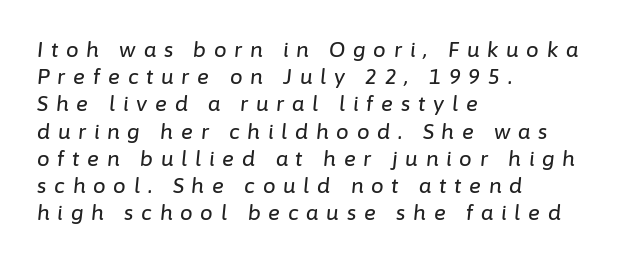
The image shows 20 px text type, italic (leaning right); set left-aligned, normal line spacing (1.36x), unusually wide letter spacing (+0.39 em), not underlined.
